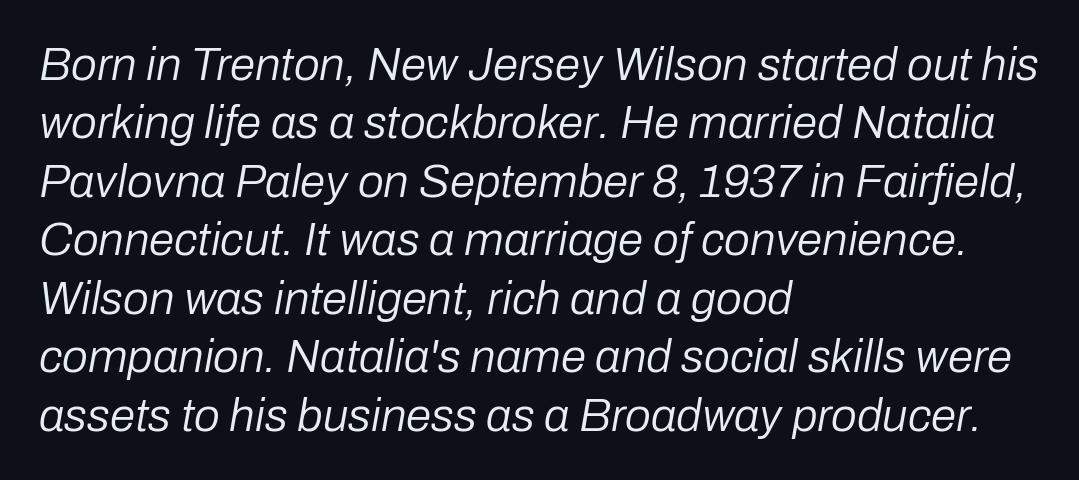
{"italic": "yes", "lean": "right", "slant_degrees": 10, "bold": "no", "weight": "regular", "width": "normal", "stroke_contrast": "low", "x_height": "medium", "monospaced": "no", "underline": "no", "align": "left", "line_spacing": "normal", "line_spacing_ratio": 1.27, "letter_spacing": "normal", "letter_spacing_em": 0.0, "glyph_px": 46}
